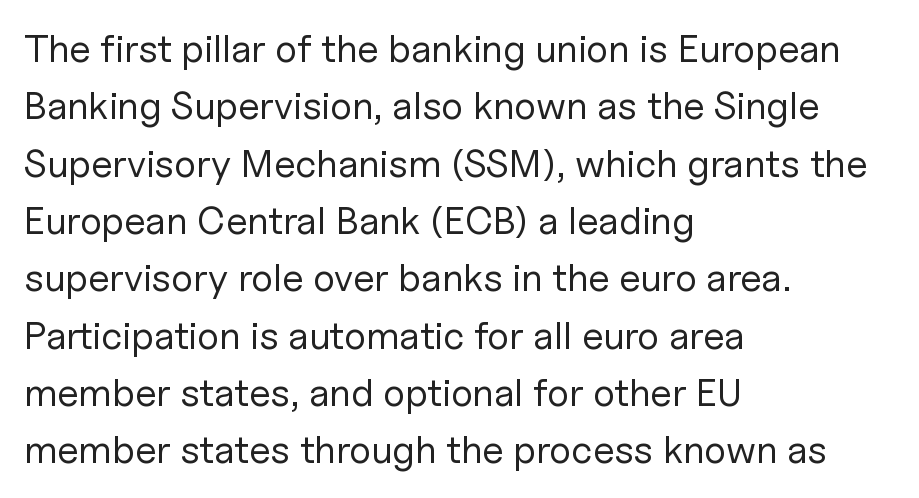
The image shows 39 px regular-weight sans-serif type, upright; set left-aligned, normal line spacing (1.47x), normal letter spacing, not underlined; low stroke contrast and a medium x-height.
